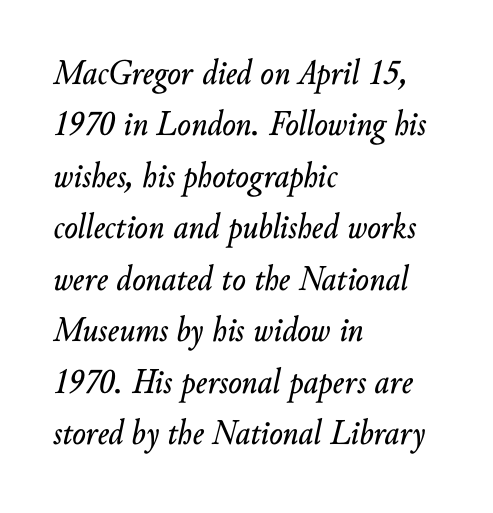
The image shows 36 px text type, italic (leaning right); set left-aligned, normal line spacing (1.43x), normal letter spacing, not underlined; low stroke contrast and a small x-height.
